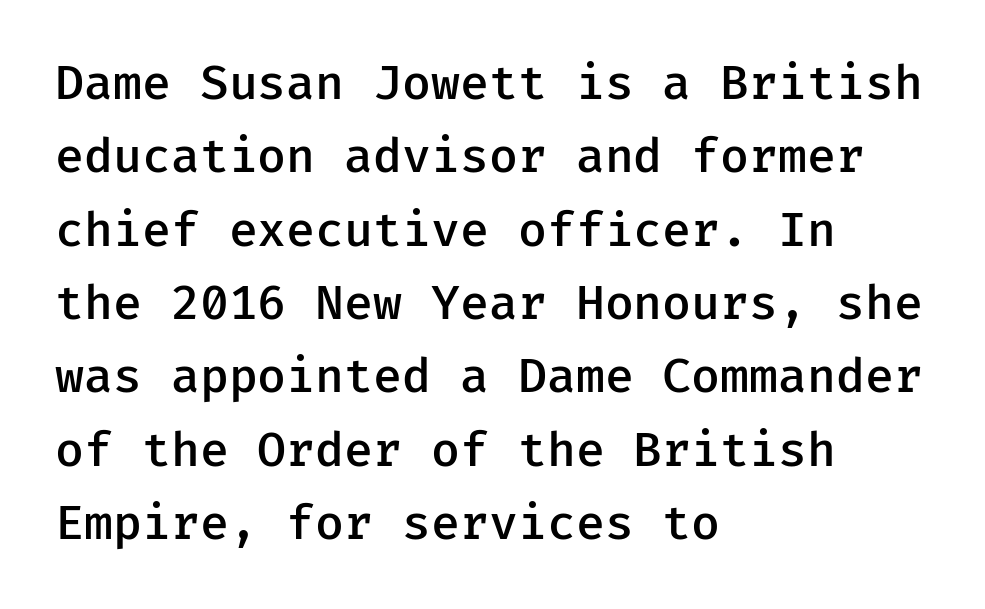
Q: Is the text bold? A: Semi-bold.
Q: Is the text italic (slanted)? A: No, it is upright.
Q: Is the typeface a serif or a sans-serif typeface? A: Sans-serif.
Q: Is the text underlined? A: No.
Q: How is the paragraph aligned? A: Left-aligned.
Q: Is the spacing between letters normal or unusually wide? A: Normal.
Q: Is the spacing between lines tight, normal or loose? A: Normal.
Q: Width (condensed, normal, or wide)? A: Normal.
Q: Stroke contrast? A: Low.
Q: x-height? A: Medium.
Q: Monospaced? A: Yes.
